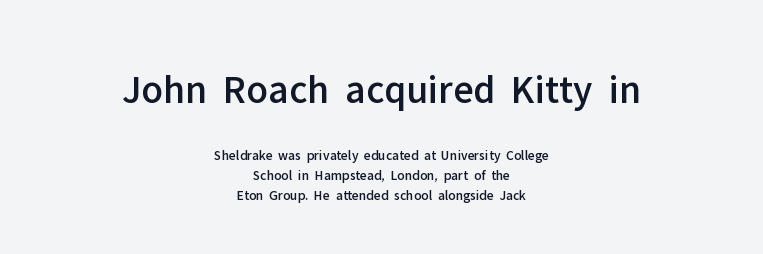
Q: Is the text italic (slanted)? A: No, it is upright.
Q: Is the typeface a serif or a sans-serif typeface? A: Sans-serif.
Q: Is the text underlined? A: No.
Q: How is the paragraph aligned? A: Centered.
Q: Is the spacing between letters normal or unusually wide? A: Normal.
Q: Is the spacing between lines tight, normal or loose? A: Normal.
Q: Which block of text is set in a larger size, the first (top) or the second (bottom)? A: The first (top) one.
Q: Width (condensed, normal, or wide)? A: Normal.
Q: Stroke contrast? A: Low.
Q: x-height? A: Medium.
Q: Monospaced? A: No.
